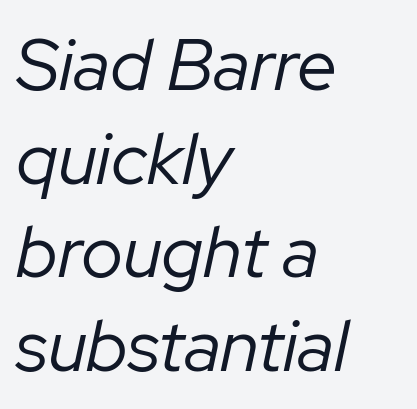
{"italic": "yes", "lean": "right", "slant_degrees": 12, "bold": "no", "weight": "regular", "width": "normal", "stroke_contrast": "low", "x_height": "medium", "monospaced": "no", "underline": "no", "align": "left", "line_spacing": "normal", "line_spacing_ratio": 1.3, "letter_spacing": "normal", "letter_spacing_em": 0.0, "glyph_px": 72}
